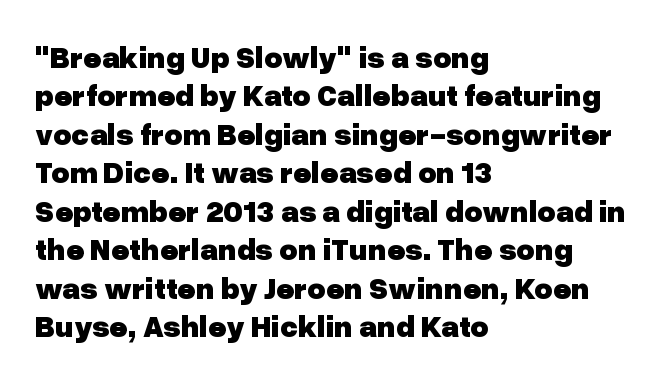
This sample is left-justified, so line endings fall wherever the words run out. Each row of text sits above clean, open space. Words appear dense and cohesive because spacing is normal. These words are printed bold, with thick strokes throughout. Italic: no, the glyphs are upright roman. To sum up the face: it is a sans, with no serifs.
